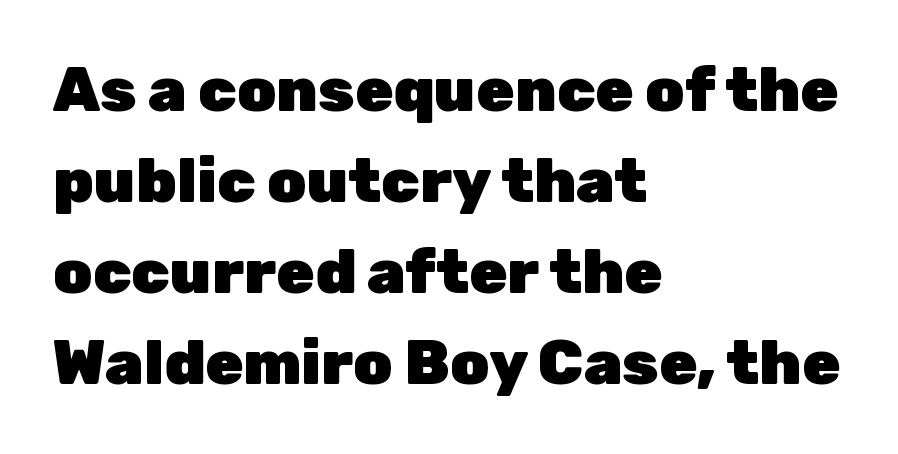
{"serif": "no", "italic": "no", "bold": "yes", "weight": "heavy", "width": "normal", "stroke_contrast": "low", "x_height": "medium", "monospaced": "no", "underline": "no", "align": "left", "line_spacing": "normal", "line_spacing_ratio": 1.47, "letter_spacing": "normal", "letter_spacing_em": 0.0, "glyph_px": 62}
